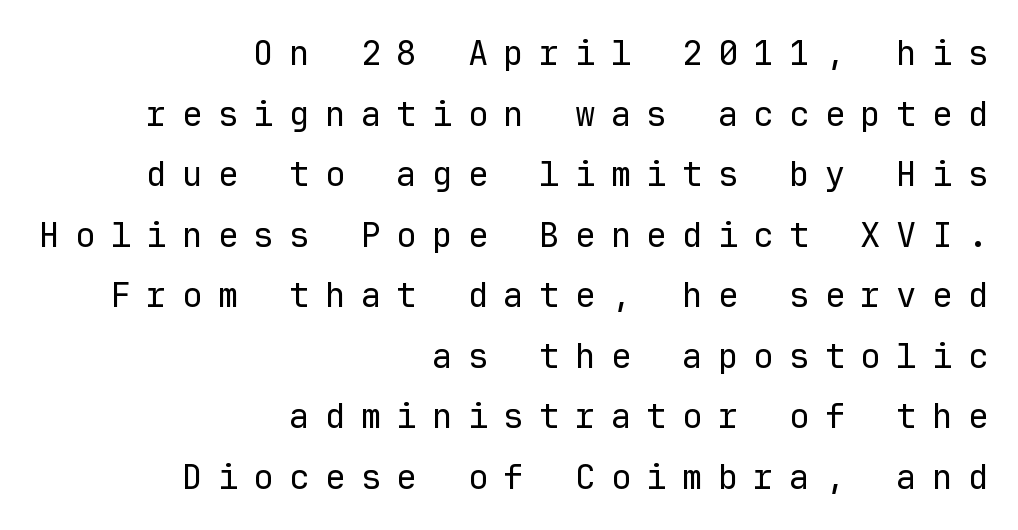
{"serif": "no", "italic": "no", "bold": "no", "weight": "regular", "width": "normal", "stroke_contrast": "low", "x_height": "medium", "monospaced": "yes", "underline": "no", "align": "right", "line_spacing_ratio": 1.78, "letter_spacing": "wide", "letter_spacing_em": 0.45, "glyph_px": 34}
